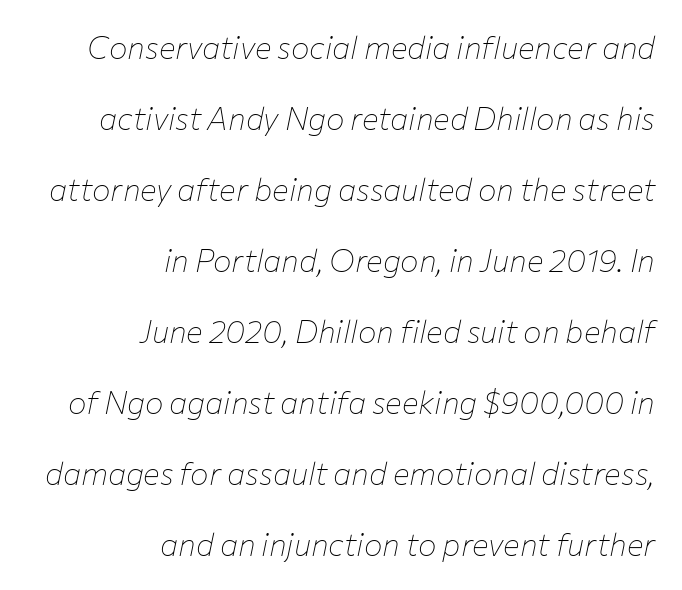
{"italic": "yes", "lean": "right", "slant_degrees": 12, "bold": "no", "weight": "thin", "width": "normal", "stroke_contrast": "low", "x_height": "medium", "monospaced": "no", "underline": "no", "align": "right", "line_spacing": "loose", "line_spacing_ratio": 2.29, "letter_spacing": "normal", "letter_spacing_em": 0.0, "glyph_px": 31}
